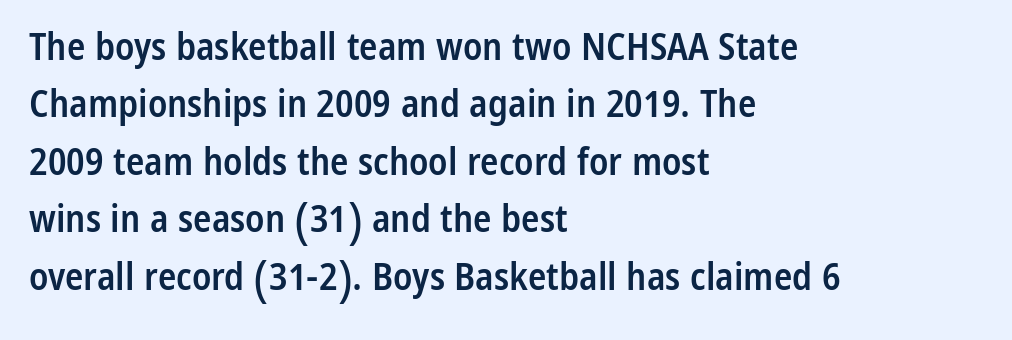
The string is rendered with underlining switched off. Looks like regular typesetting: each glyph gets only the width it needs. Leading matches the norm, producing a regular column. The passage is arranged the way most books set body copy — flush left. Letter spacing: default.
